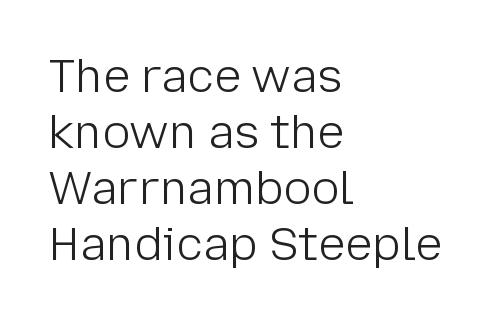
Q: Is the text bold? A: No.
Q: Is the text italic (slanted)? A: No, it is upright.
Q: Is the typeface a serif or a sans-serif typeface? A: Sans-serif.
Q: Is the text underlined? A: No.
Q: How is the paragraph aligned? A: Left-aligned.
Q: Is the spacing between letters normal or unusually wide? A: Normal.
Q: Width (condensed, normal, or wide)? A: Normal.
Q: Stroke contrast? A: Low.
Q: x-height? A: Medium.
Q: Monospaced? A: No.
